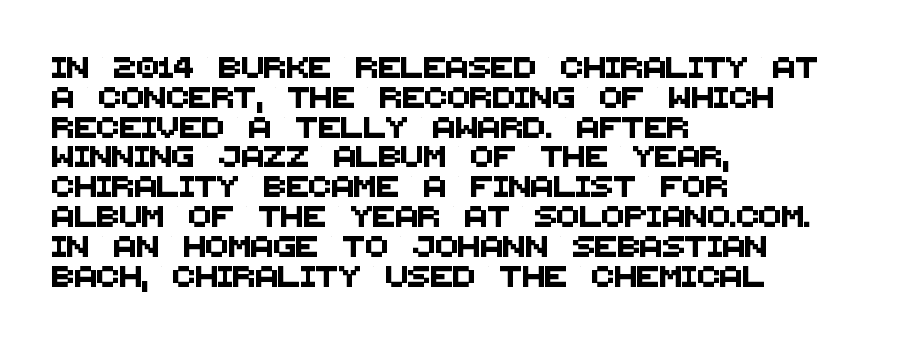
{"underline": "no", "align": "left", "line_spacing": "normal", "line_spacing_ratio": 1.42, "letter_spacing": "normal", "letter_spacing_em": 0.0, "glyph_px": 21}
